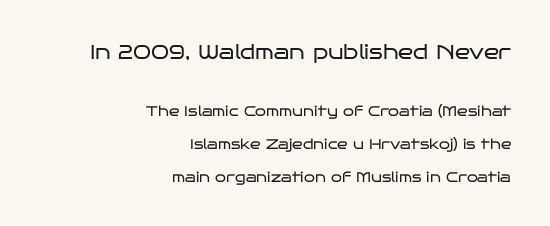
Q: Is the text bold? A: No.
Q: Is the text italic (slanted)? A: No, it is upright.
Q: Is the text underlined? A: No.
Q: How is the paragraph aligned? A: Right-aligned.
Q: Is the spacing between letters normal or unusually wide? A: Normal.
Q: Is the spacing between lines tight, normal or loose? A: Loose.
Q: Which block of text is set in a larger size, the first (top) or the second (bottom)? A: The first (top) one.
